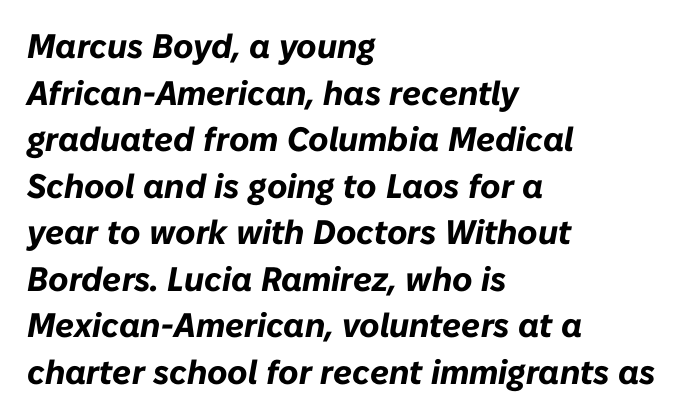
Underlining? Definitely not there. Leftover space on each line is placed entirely after the last word. The face used here is rendered with its standard letterfit. The leading is moderate, giving the passage an even texture.
